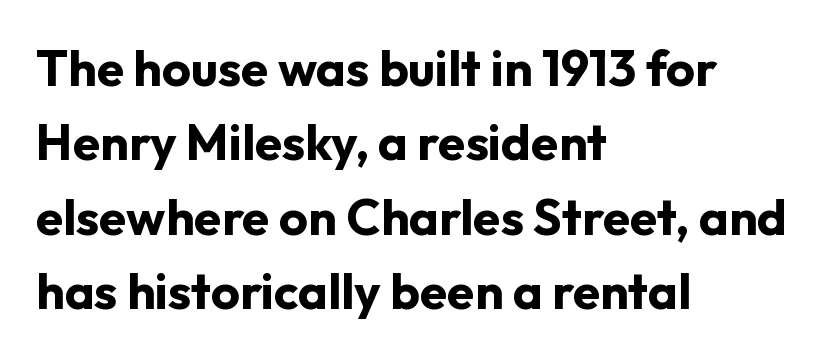
{"serif": "no", "italic": "no", "bold": "yes", "weight": "bold", "width": "normal", "stroke_contrast": "low", "x_height": "medium", "monospaced": "no", "underline": "no", "align": "left", "line_spacing": "normal", "line_spacing_ratio": 1.49, "letter_spacing": "normal", "letter_spacing_em": 0.0, "glyph_px": 50}
